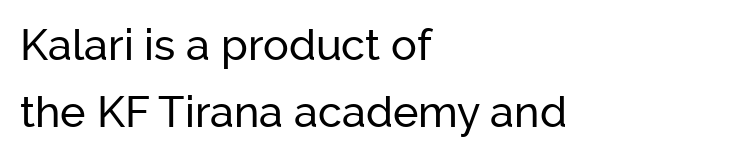
The image shows 43 px sans-serif type, upright; set left-aligned, normal line spacing (1.55x), normal letter spacing, not underlined; low stroke contrast and a medium x-height.
